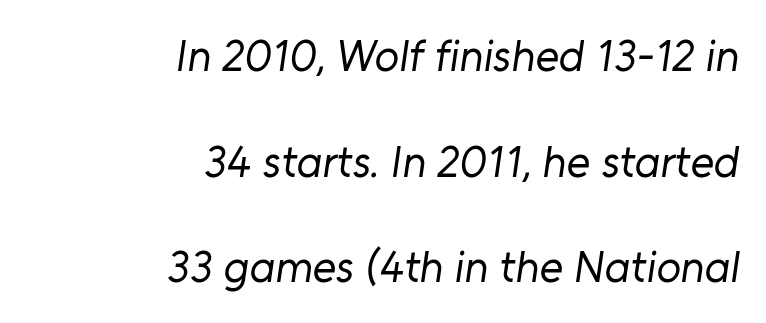
Q: Is the text bold? A: No.
Q: Is the typeface a serif or a sans-serif typeface? A: Sans-serif.
Q: Is the text underlined? A: No.
Q: How is the paragraph aligned? A: Right-aligned.
Q: Is the spacing between letters normal or unusually wide? A: Normal.
Q: Is the spacing between lines tight, normal or loose? A: Loose.
Q: Width (condensed, normal, or wide)? A: Normal.
Q: Stroke contrast? A: Low.
Q: x-height? A: Medium.
Q: Monospaced? A: No.
